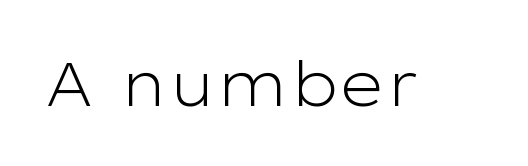
{"serif": "no", "italic": "no", "bold": "no", "weight": "light", "width": "wide", "stroke_contrast": "low", "x_height": "medium", "monospaced": "no", "underline": "no", "letter_spacing": "normal", "letter_spacing_em": 0.0, "glyph_px": 62}
